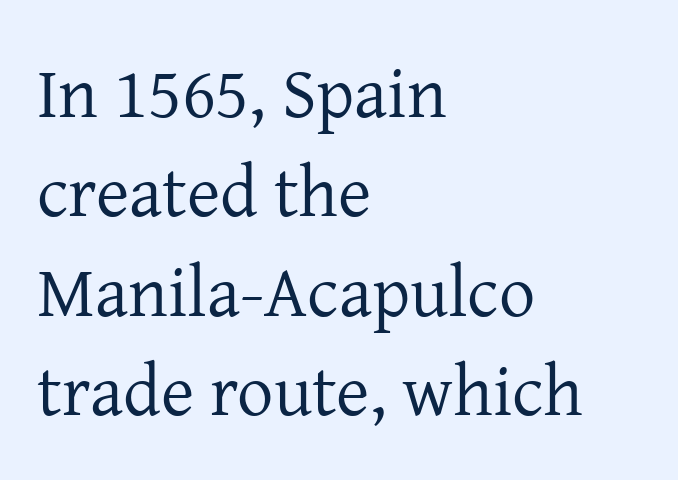
The image shows 72 px regular-weight serif type, upright; set left-aligned, normal line spacing (1.38x), normal letter spacing, not underlined; low stroke contrast and a medium x-height.
